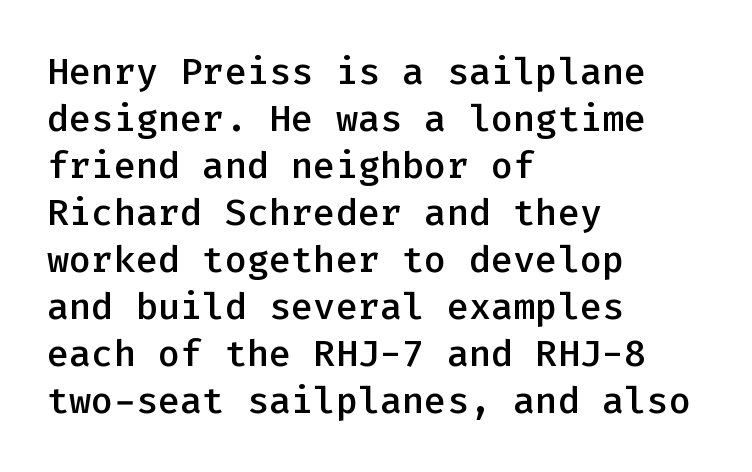
The image shows 37 px semibold sans-serif type, upright, monospaced; set left-aligned, normal line spacing (1.27x), normal letter spacing, not underlined; low stroke contrast and a medium x-height.
